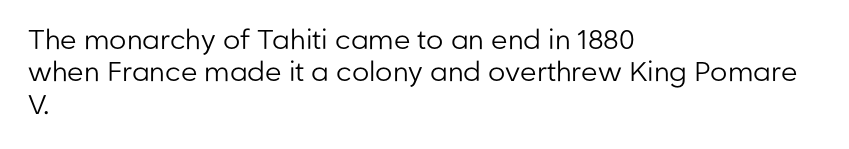
The image shows 27 px text type, upright; set left-aligned, line spacing 1.2x, normal letter spacing, not underlined.
